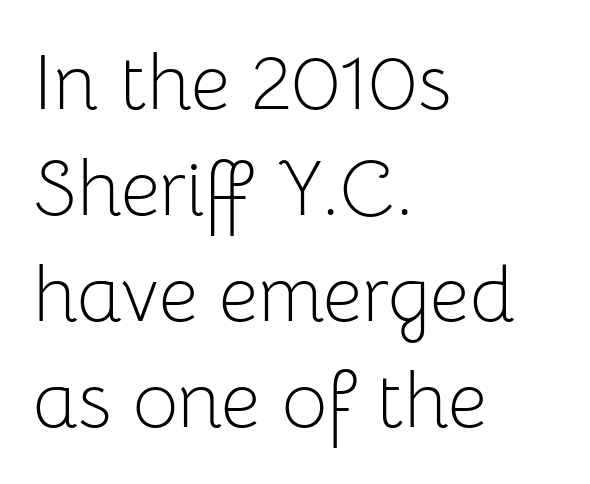
The image shows 78 px light sans-serif type, upright; set left-aligned, normal line spacing (1.36x), normal letter spacing, not underlined; low stroke contrast and a medium x-height.
